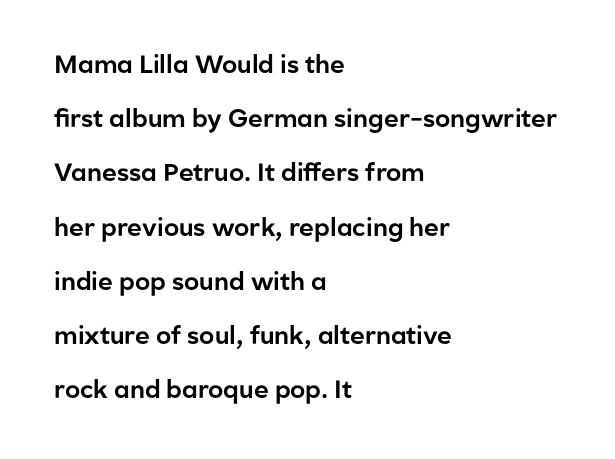
The image shows 25 px text type, upright; set left-aligned, loose line spacing (2.17x), normal letter spacing, not underlined.
